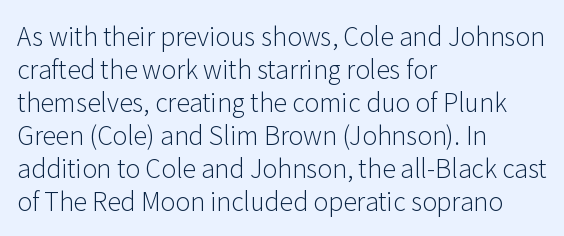
Q: Is the text bold? A: No.
Q: Is the text italic (slanted)? A: No, it is upright.
Q: Is the text underlined? A: No.
Q: How is the paragraph aligned? A: Left-aligned.
Q: Is the spacing between letters normal or unusually wide? A: Normal.
Q: Is the spacing between lines tight, normal or loose? A: Normal.
